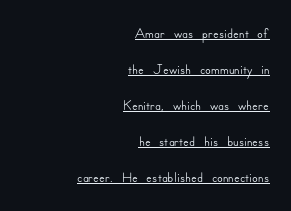
{"italic": "no", "underline": "yes", "align": "right", "line_spacing_ratio": 1.72, "letter_spacing": "normal", "letter_spacing_em": 0.0, "glyph_px": 21}
